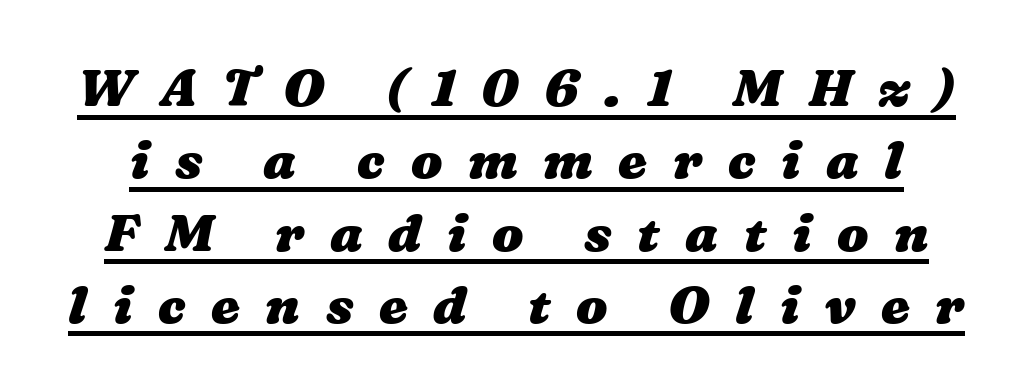
Q: Is the text bold? A: Yes.
Q: Is the text underlined? A: Yes.
Q: Is the spacing between letters normal or unusually wide? A: Unusually wide.
Q: Is the spacing between lines tight, normal or loose? A: Normal.
Q: Width (condensed, normal, or wide)? A: Wide.
Q: Stroke contrast? A: Medium.
Q: x-height? A: Medium.
Q: Monospaced? A: No.
